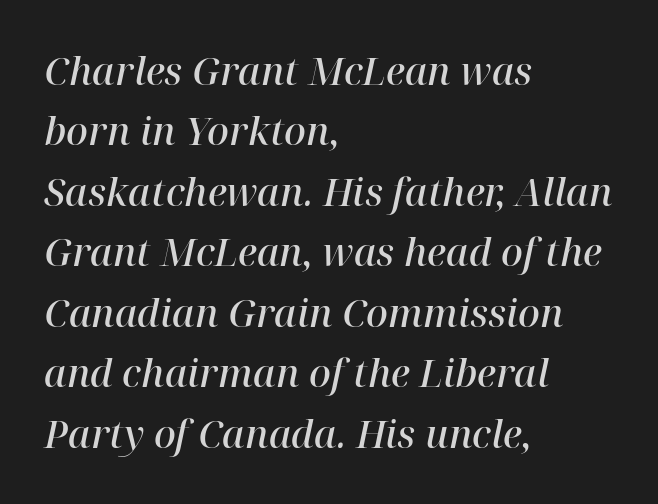
The image shows 38 px semibold serif type, italic (leaning right); set left-aligned, normal line spacing (1.59x), normal letter spacing, not underlined; high stroke contrast and a medium x-height.
